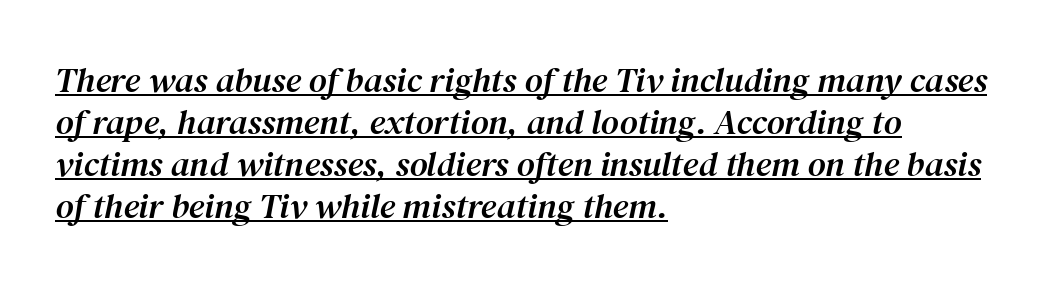
Is this a sans? No — the strokes have serifs. Characters are canted at an angle relative to the baseline's perpendicular. These lines keep a tight, regular rhythm from letter to letter. Has an underline been added? It has.
